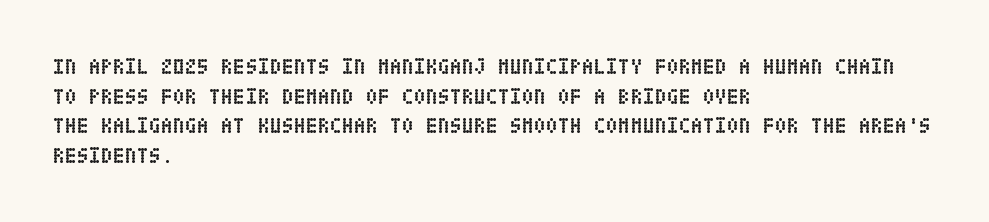
Q: Is the text bold? A: Yes.
Q: Is the text italic (slanted)? A: No, it is upright.
Q: Is the text underlined? A: No.
Q: How is the paragraph aligned? A: Left-aligned.
Q: Is the spacing between letters normal or unusually wide? A: Normal.
Q: Is the spacing between lines tight, normal or loose? A: Normal.
